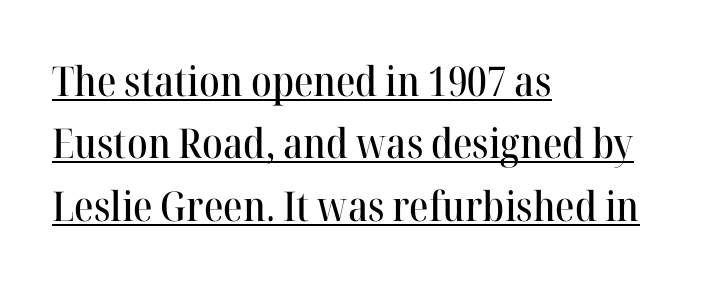
Q: Is the text italic (slanted)? A: No, it is upright.
Q: Is the typeface a serif or a sans-serif typeface? A: Serif.
Q: Is the text underlined? A: Yes.
Q: How is the paragraph aligned? A: Left-aligned.
Q: Is the spacing between letters normal or unusually wide? A: Normal.
Q: Is the spacing between lines tight, normal or loose? A: Normal.
Q: Width (condensed, normal, or wide)? A: Normal.
Q: Stroke contrast? A: High.
Q: x-height? A: Medium.
Q: Monospaced? A: No.
